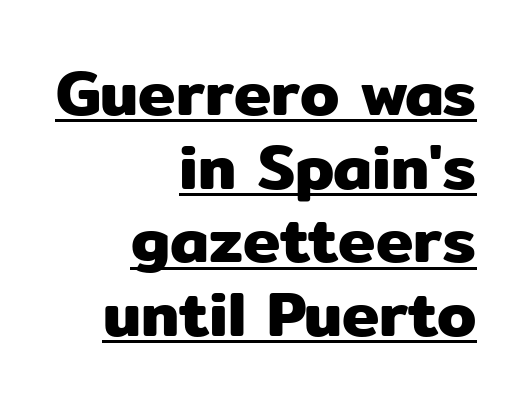
{"serif": "no", "italic": "no", "width": "normal", "stroke_contrast": "low", "x_height": "medium", "monospaced": "no", "underline": "yes", "align": "right", "line_spacing_ratio": 1.17, "letter_spacing": "normal", "letter_spacing_em": 0.0, "glyph_px": 63}
